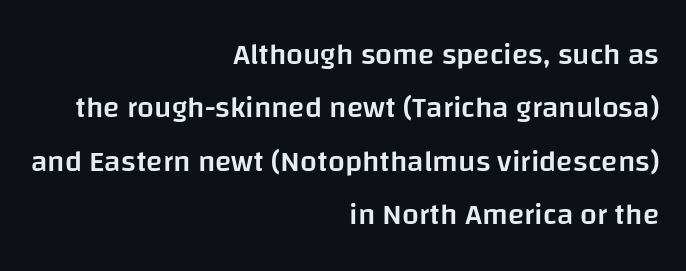
Q: Is the text bold? A: Semi-bold.
Q: Is the text italic (slanted)? A: No, it is upright.
Q: Is the typeface a serif or a sans-serif typeface? A: Sans-serif.
Q: Is the text underlined? A: No.
Q: How is the paragraph aligned? A: Right-aligned.
Q: Is the spacing between letters normal or unusually wide? A: Normal.
Q: Width (condensed, normal, or wide)? A: Normal.
Q: Stroke contrast? A: Low.
Q: x-height? A: Large.
Q: Monospaced? A: No.
